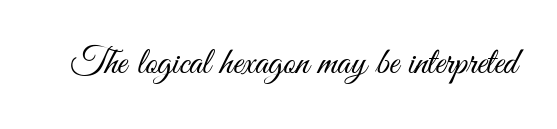
The passage shown is typeset with a sans-serif family. The weight would be labelled regular, book, light, or lighter still. A clean baseline with only descenders dipping below it. Inter-character spacing is left at the font's built-in metrics. Spacing verdict: proportional, widths tailored to each character.
